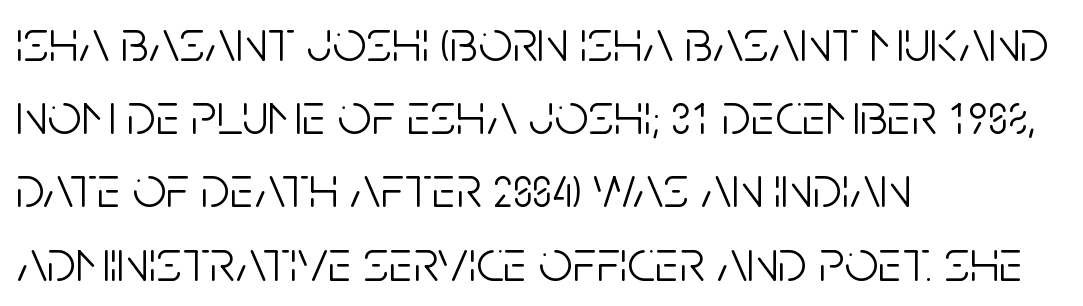
A typesetter would call this zero additional tracking. The letterforms sit at book weight or below. Notice how the passage keeps a crisp vertical edge on the left only. Varying glyph widths throughout — classic text-font behaviour. I'd call this a sans setting — the letters go barefoot. Each row of text sits above clean, open space.
